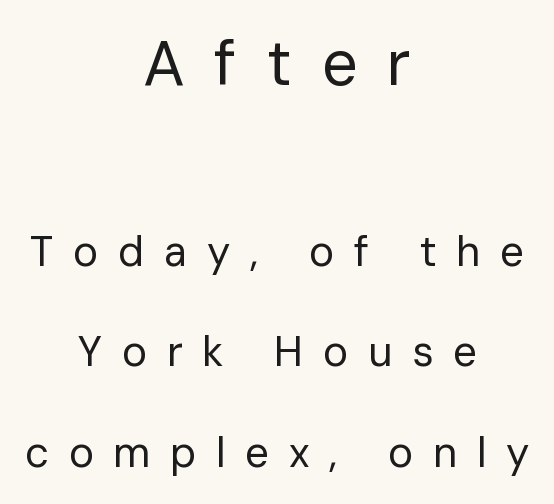
{"serif": "no", "italic": "no", "bold": "no", "weight": "regular", "width": "normal", "stroke_contrast": "low", "x_height": "medium", "monospaced": "no", "underline": "no", "align": "center", "line_spacing": "loose", "line_spacing_ratio": 2.4, "letter_spacing": "wide", "letter_spacing_em": 0.47, "larger_block": "first", "size_ratio": 1.5, "glyph_px": 63}
